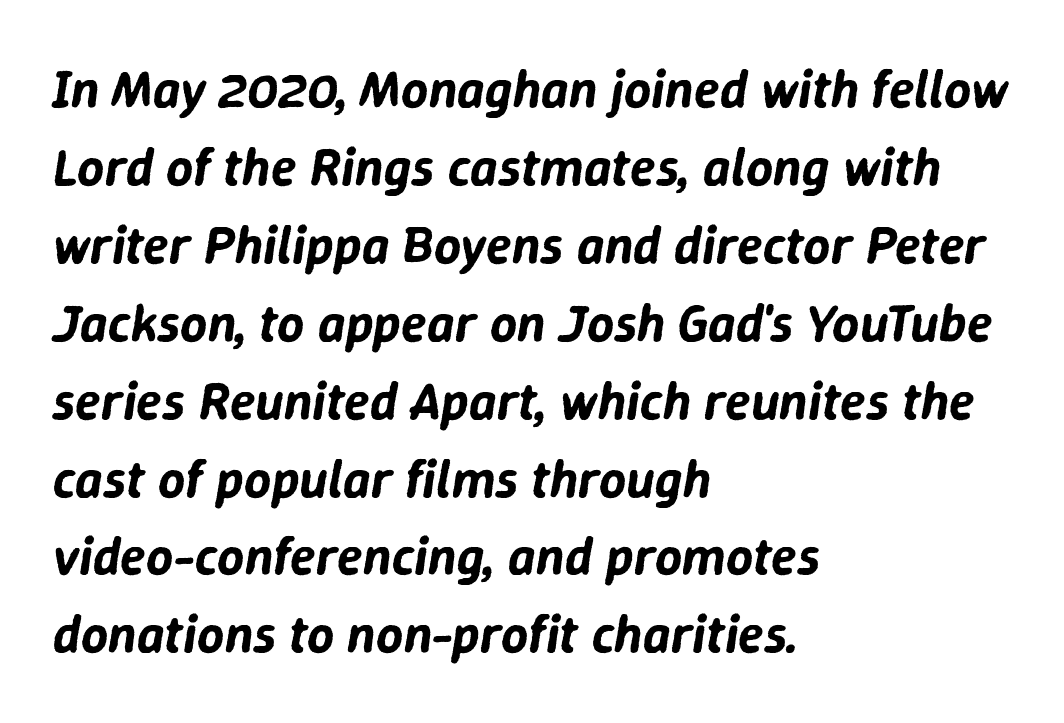
The image shows 53 px text type, italic (leaning right); set left-aligned, normal line spacing (1.47x), normal letter spacing, not underlined; low stroke contrast and a medium x-height.
